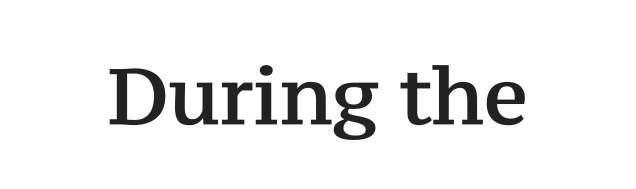
Q: Is the text italic (slanted)? A: No, it is upright.
Q: Is the typeface a serif or a sans-serif typeface? A: Serif.
Q: Is the text underlined? A: No.
Q: Is the spacing between letters normal or unusually wide? A: Normal.
Q: Width (condensed, normal, or wide)? A: Normal.
Q: Stroke contrast? A: Medium.
Q: x-height? A: Medium.
Q: Monospaced? A: No.
